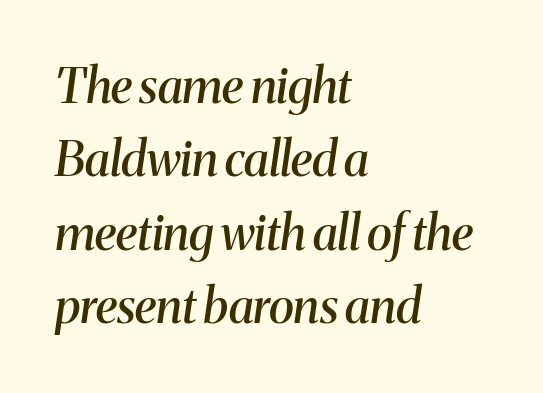
{"serif": "yes", "italic": "yes", "lean": "right", "slant_degrees": 8, "bold": "semi", "weight": "semibold", "width": "normal", "stroke_contrast": "medium", "x_height": "medium", "monospaced": "no", "underline": "no", "align": "left", "line_spacing": "normal", "line_spacing_ratio": 1.53, "letter_spacing": "normal", "letter_spacing_em": 0.0, "glyph_px": 48}
